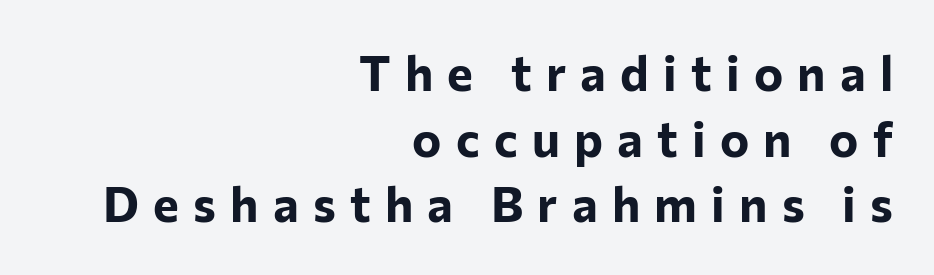
The typeface chosen for these lines omits serifs. Summary of weight: heavy, a full bold. Horizontal bands of white between lines are of average thickness. The lines are quadded right.
